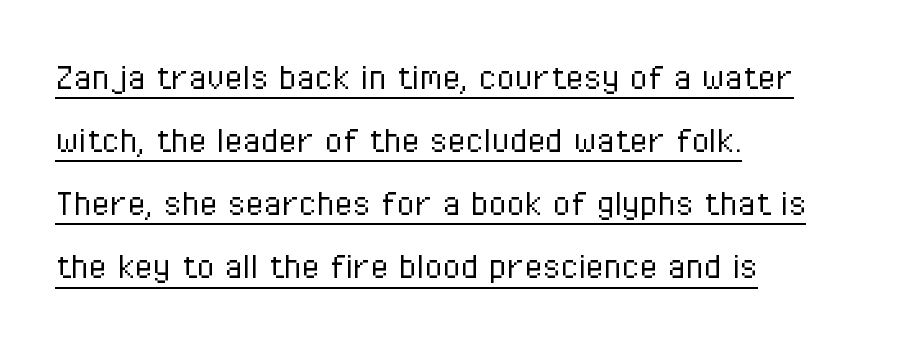
Short and long lines alike share a common starting point at left. This sample keeps an unexceptional amount of space between lines. Stems here are at most as thick as an everyday book face. The designer went with a sans here, leaving each stem footless.
